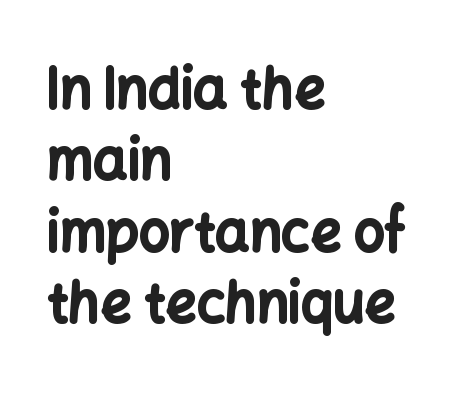
The image shows 54 px bold sans-serif type, upright; set left-aligned, normal line spacing (1.32x), normal letter spacing, not underlined; low stroke contrast and a medium x-height.
